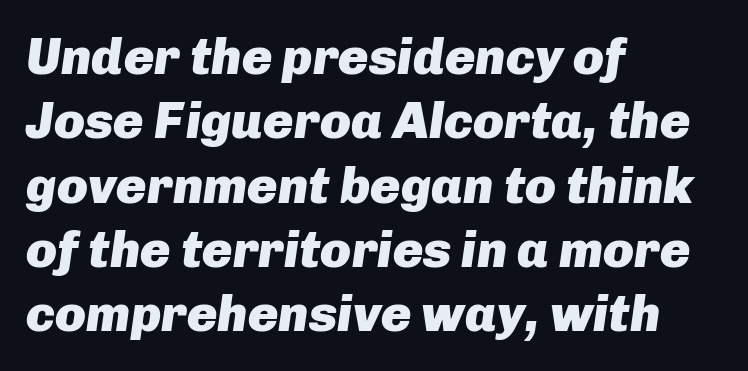
Q: Is the text bold? A: Yes.
Q: Is the text italic (slanted)? A: Yes, it leans right by about 8 degrees.
Q: Is the text underlined? A: No.
Q: How is the paragraph aligned? A: Left-aligned.
Q: Is the spacing between letters normal or unusually wide? A: Normal.
Q: Is the spacing between lines tight, normal or loose? A: Normal.
Q: Width (condensed, normal, or wide)? A: Normal.
Q: Stroke contrast? A: Low.
Q: x-height? A: Medium.
Q: Monospaced? A: No.
